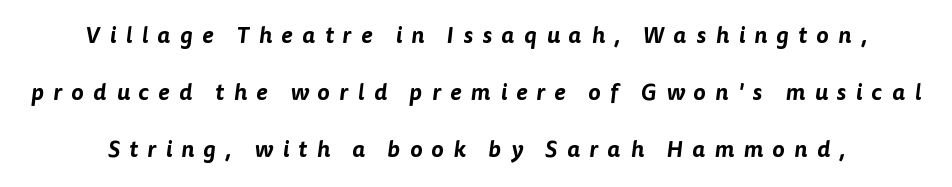
Airy leading. The letters are spread apart with noticeably loose tracking. The string is rendered with underlining switched off.
